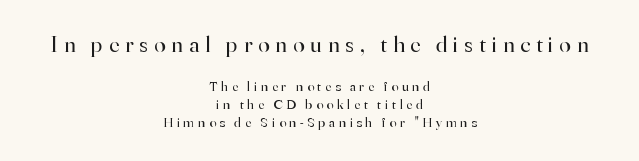
{"italic": "no", "bold": "no", "underline": "no", "align": "center", "line_spacing": "normal", "line_spacing_ratio": 1.29, "letter_spacing": "wide", "letter_spacing_em": 0.26, "larger_block": "first", "size_ratio": 1.64, "glyph_px": 23}
